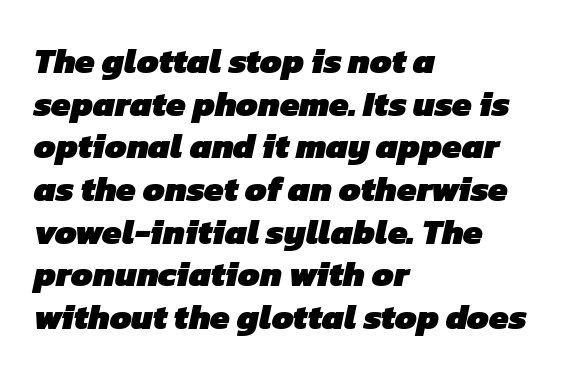
{"serif": "no", "bold": "yes", "weight": "heavy", "width": "normal", "stroke_contrast": "low", "x_height": "medium", "monospaced": "no", "underline": "no", "align": "left", "line_spacing_ratio": 1.22, "letter_spacing": "normal", "letter_spacing_em": 0.0, "glyph_px": 35}
